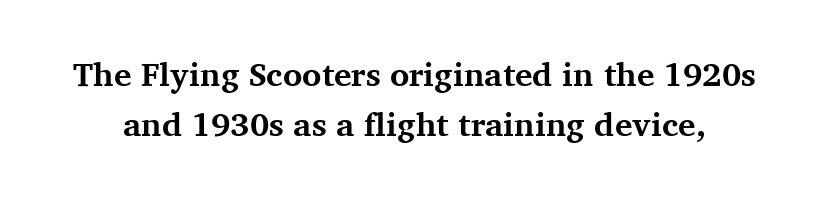
{"serif": "yes", "italic": "no", "bold": "yes", "weight": "bold", "width": "normal", "stroke_contrast": "medium", "x_height": "medium", "monospaced": "no", "underline": "no", "line_spacing": "normal", "line_spacing_ratio": 1.51, "letter_spacing": "normal", "letter_spacing_em": 0.0, "glyph_px": 33}
